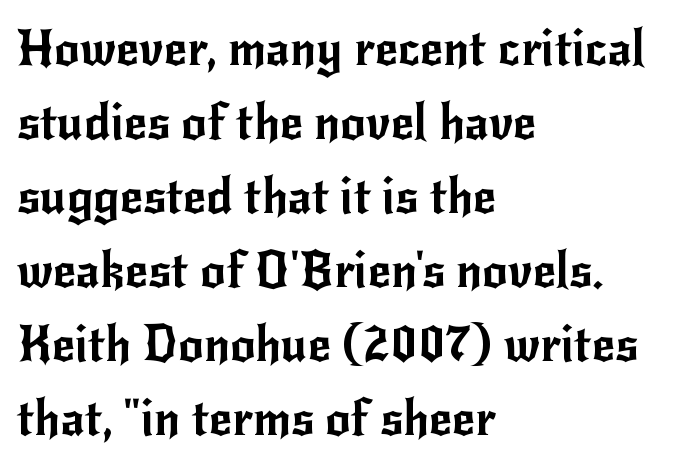
Q: Is the text italic (slanted)? A: No, it is upright.
Q: Is the typeface a serif or a sans-serif typeface? A: Sans-serif.
Q: Is the text underlined? A: No.
Q: How is the paragraph aligned? A: Left-aligned.
Q: Is the spacing between letters normal or unusually wide? A: Normal.
Q: Is the spacing between lines tight, normal or loose? A: Normal.
Q: Width (condensed, normal, or wide)? A: Normal.
Q: Stroke contrast? A: Low.
Q: x-height? A: Small.
Q: Monospaced? A: No.
